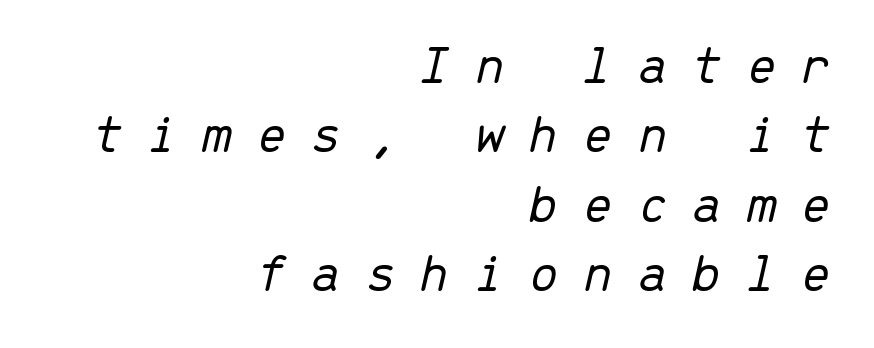
{"italic": "yes", "lean": "right", "slant_degrees": 13, "bold": "no", "weight": "light", "width": "normal", "stroke_contrast": "low", "x_height": "medium", "monospaced": "yes", "underline": "no", "align": "right", "line_spacing": "normal", "line_spacing_ratio": 1.26, "letter_spacing": "wide", "letter_spacing_em": 0.43, "glyph_px": 55}
